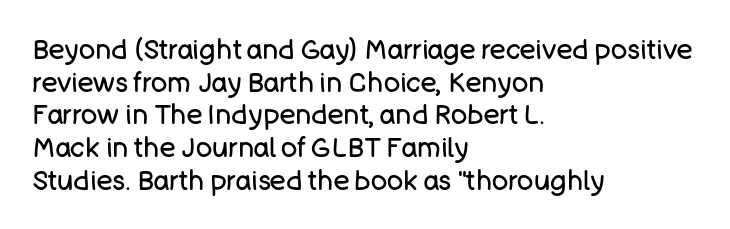
{"italic": "no", "bold": "no", "underline": "no", "align": "left", "line_spacing_ratio": 1.21, "letter_spacing": "normal", "letter_spacing_em": 0.0, "glyph_px": 27}
